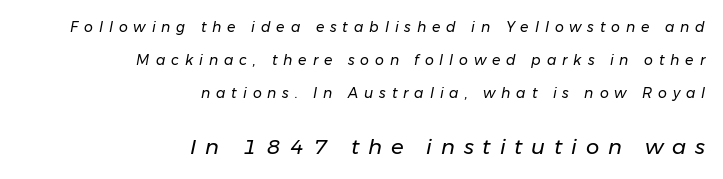
The image shows 21 px text type, italic (leaning right); set right-aligned, loose line spacing (2.34x), unusually wide letter spacing (+0.42 em), not underlined; the second (bottom) block is 1.5x larger.
